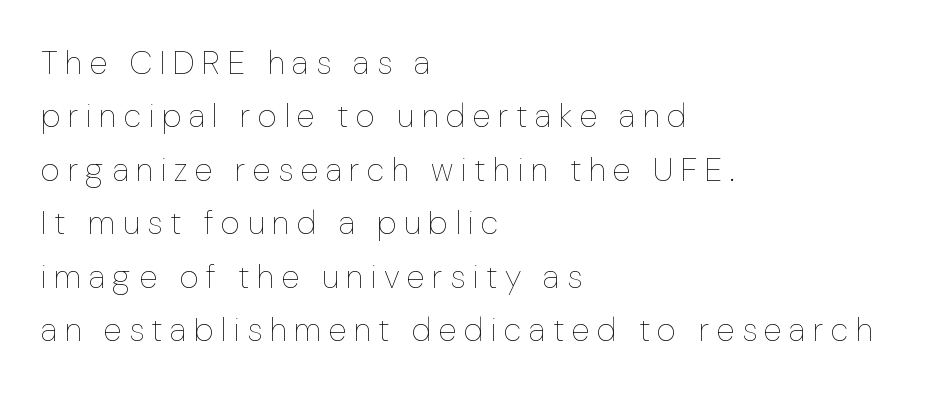
Q: Is the text bold? A: No.
Q: Is the text italic (slanted)? A: No, it is upright.
Q: Is the text underlined? A: No.
Q: How is the paragraph aligned? A: Left-aligned.
Q: Is the spacing between letters normal or unusually wide? A: Unusually wide.
Q: Is the spacing between lines tight, normal or loose? A: Normal.
Q: Width (condensed, normal, or wide)? A: Normal.
Q: Stroke contrast? A: Low.
Q: x-height? A: Medium.
Q: Monospaced? A: No.
